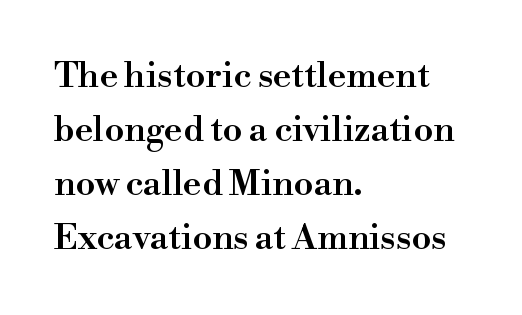
There is no visible air inserted between adjacent glyphs. Small tapered or slab feet sit at the stroke ends, so this counts as serif. Casual observation: everything's shoved over to the left. Summary of vertical rhythm: regular, with standard interline spacing.
